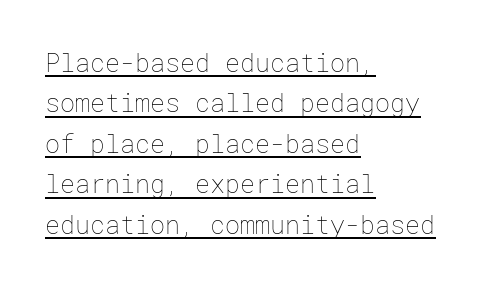
The image shows 25 px text type, upright; set left-aligned, normal line spacing (1.62x), normal letter spacing, underlined.
